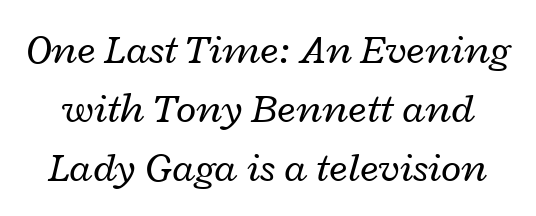
{"italic": "yes", "lean": "right", "slant_degrees": 12, "bold": "no", "weight": "regular", "width": "wide", "stroke_contrast": "low", "x_height": "medium", "monospaced": "no", "underline": "no", "line_spacing": "normal", "line_spacing_ratio": 1.4, "letter_spacing": "normal", "letter_spacing_em": 0.0, "glyph_px": 42}
